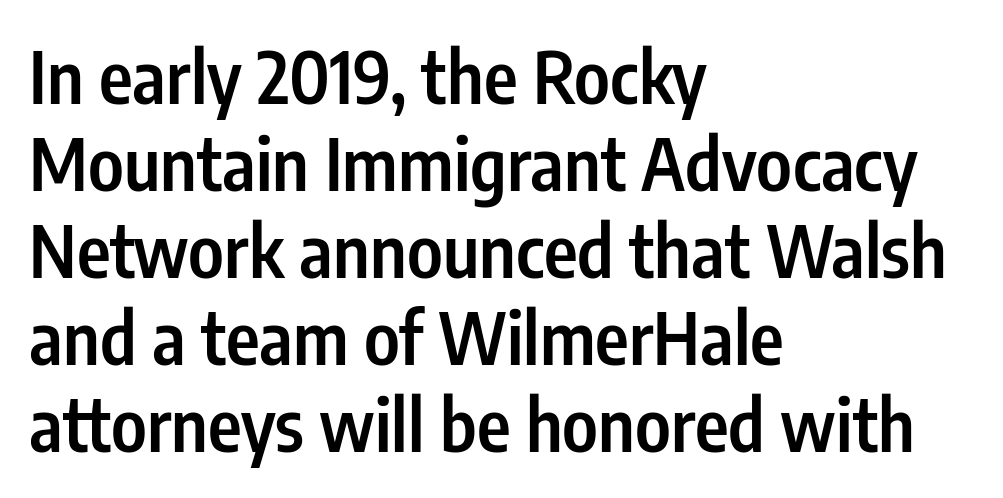
Notice the strokes are somewhat thickened but not fully heavy: this is a semibold. The foot of each line stays bare and open. Italic: no, the glyphs are upright roman. Nothing unusual about the tracking: characters are spaced as the font intends.
